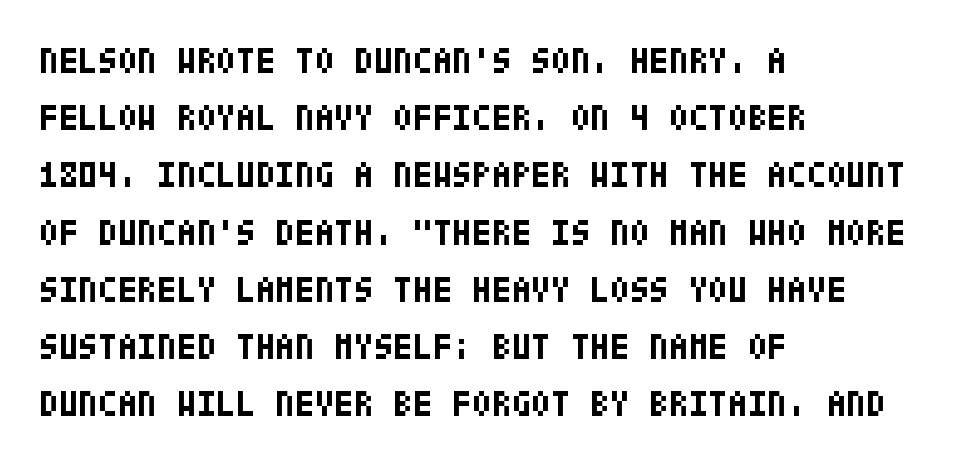
Q: Is the text bold? A: Yes.
Q: Is the text italic (slanted)? A: No, it is upright.
Q: Is the typeface a serif or a sans-serif typeface? A: Sans-serif.
Q: Is the text underlined? A: No.
Q: How is the paragraph aligned? A: Left-aligned.
Q: Is the spacing between letters normal or unusually wide? A: Normal.
Q: Is the spacing between lines tight, normal or loose? A: Normal.
Q: Width (condensed, normal, or wide)? A: Condensed.
Q: Stroke contrast? A: Low.
Q: x-height? A: Large.
